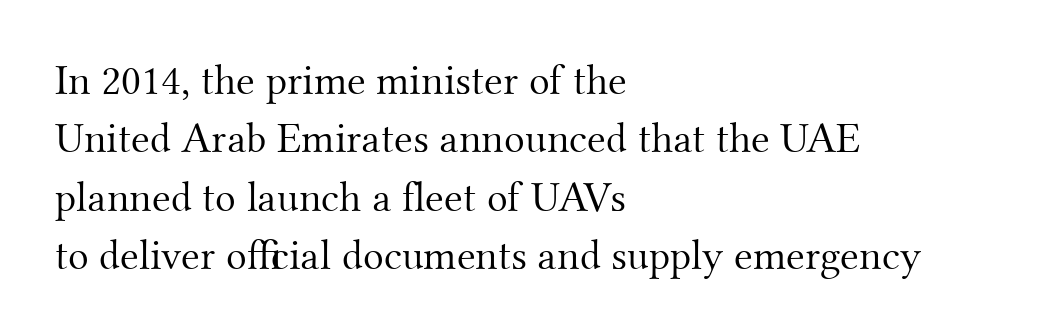
Q: Is the text bold? A: No.
Q: Is the text italic (slanted)? A: No, it is upright.
Q: Is the typeface a serif or a sans-serif typeface? A: Serif.
Q: Is the text underlined? A: No.
Q: How is the paragraph aligned? A: Left-aligned.
Q: Is the spacing between letters normal or unusually wide? A: Normal.
Q: Is the spacing between lines tight, normal or loose? A: Normal.
Q: Width (condensed, normal, or wide)? A: Normal.
Q: Stroke contrast? A: Medium.
Q: x-height? A: Small.
Q: Monospaced? A: No.
